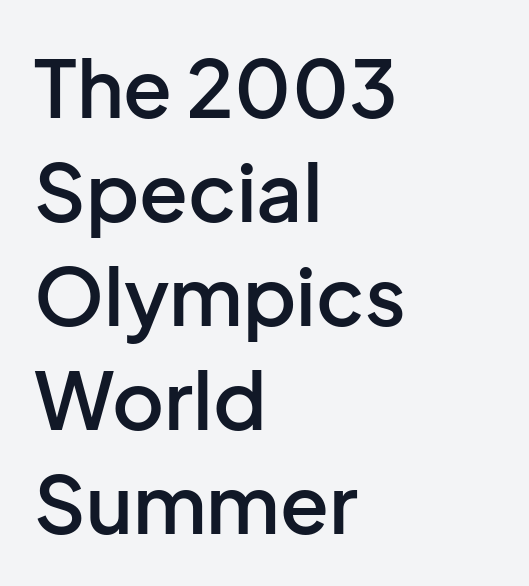
The image shows 80 px semibold sans-serif type, upright; set left-aligned, normal line spacing (1.3x), normal letter spacing, not underlined; low stroke contrast and a medium x-height.
